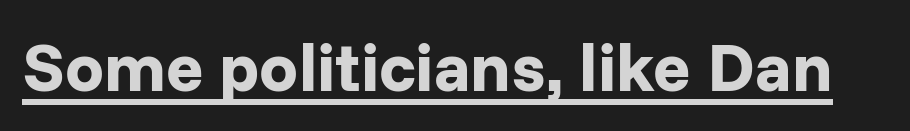
Weight: bold. Every word sits above its own underline. Italic: no, the glyphs are upright roman. The letters advance in unequal steps, a hallmark of proportional type. Is this a sans? Yes — the strokes have no serifs. The line texture is even and compact thanks to regular tracking.
